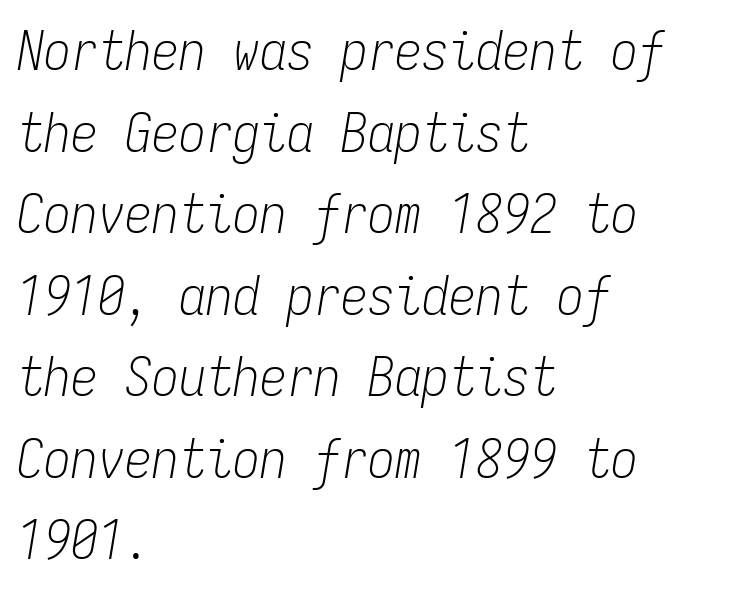
{"italic": "yes", "lean": "right", "slant_degrees": 9, "bold": "no", "weight": "light", "width": "condensed", "stroke_contrast": "low", "x_height": "medium", "monospaced": "yes", "underline": "no", "align": "left", "line_spacing": "normal", "line_spacing_ratio": 1.51, "letter_spacing": "normal", "letter_spacing_em": 0.0, "glyph_px": 54}
